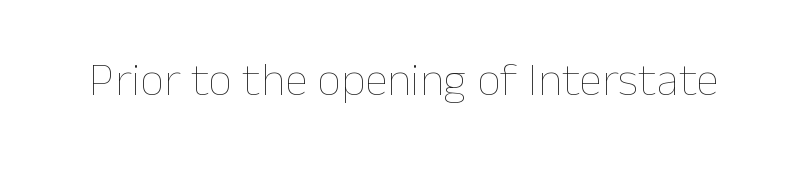
{"italic": "no", "bold": "no", "weight": "thin", "width": "normal", "stroke_contrast": "low", "x_height": "medium", "monospaced": "no", "underline": "no", "letter_spacing": "normal", "letter_spacing_em": 0.0, "glyph_px": 47}
